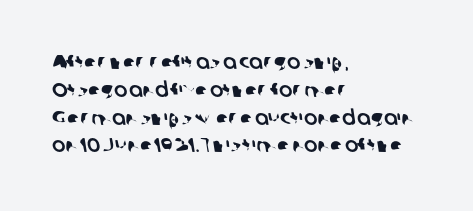
Each line starts at the same left margin while the right side varies. The foot of each line stays bare and open. Summary of vertical rhythm: regular, with standard interline spacing. The passage shown has conventional tracking throughout.
